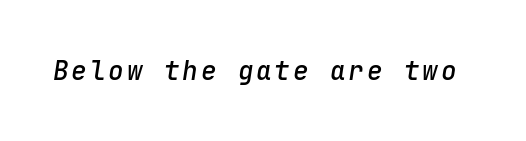
Lines of text with bare space underneath. Stems and bowls a touch heavier than normal — semibold. The text carries the slant typical of an italic or oblique font.
